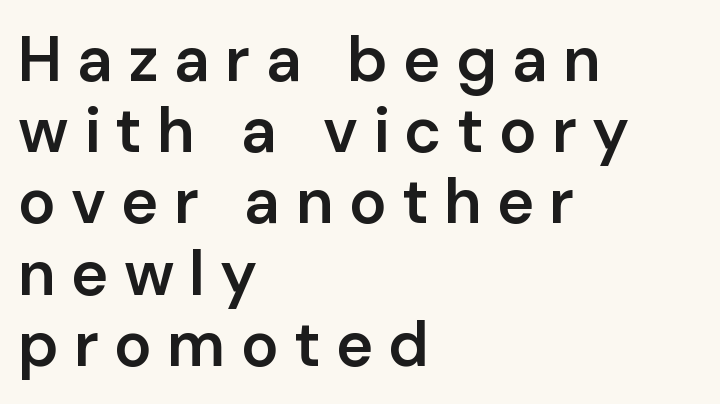
Leftover space on each line is placed entirely after the last word. This sample uses a sans-serif face. Glyph-to-glyph distance is far greater than everyday printed text. Note the varied advance widths — an 'i' is clearly narrower than an 'm'.
